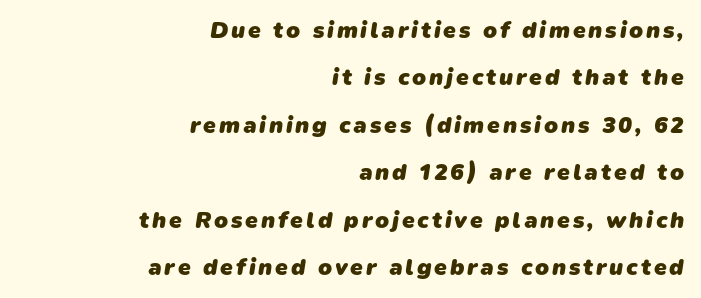
Q: Is the text bold? A: Yes.
Q: Is the text underlined? A: No.
Q: How is the paragraph aligned? A: Right-aligned.
Q: Is the spacing between lines tight, normal or loose? A: Loose.
